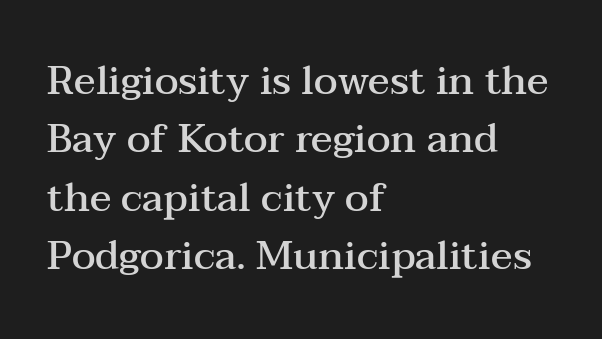
Horizontally, the lines are justified to the leading edge only. Caption: standard tracking, unaltered. Designer's note — italics off, roman on. Honestly, the row spacing looks completely unremarkable. A serif font was chosen for this passage. Beneath every word, the page is bare.
